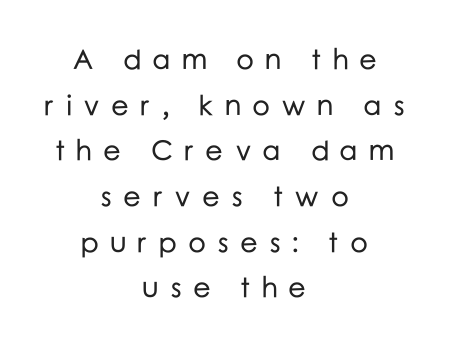
Q: Is the text italic (slanted)? A: No, it is upright.
Q: Is the typeface a serif or a sans-serif typeface? A: Sans-serif.
Q: Is the text underlined? A: No.
Q: How is the paragraph aligned? A: Centered.
Q: Is the spacing between letters normal or unusually wide? A: Unusually wide.
Q: Is the spacing between lines tight, normal or loose? A: Normal.
Q: Width (condensed, normal, or wide)? A: Normal.
Q: Stroke contrast? A: Low.
Q: x-height? A: Medium.
Q: Monospaced? A: No.
